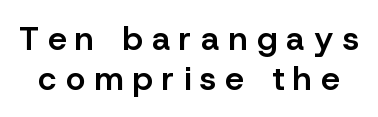
{"serif": "no", "italic": "no", "bold": "semi", "weight": "semibold", "width": "normal", "stroke_contrast": "low", "x_height": "medium", "monospaced": "no", "underline": "no", "line_spacing_ratio": 1.2, "letter_spacing": "wide", "letter_spacing_em": 0.28, "glyph_px": 33}
